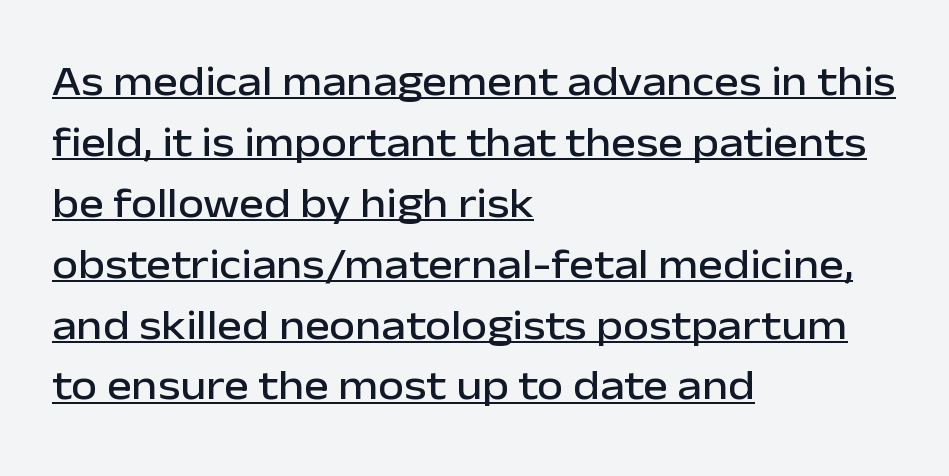
{"serif": "no", "italic": "no", "width": "normal", "stroke_contrast": "low", "x_height": "medium", "monospaced": "no", "underline": "yes", "align": "left", "line_spacing": "normal", "line_spacing_ratio": 1.45, "letter_spacing": "normal", "letter_spacing_em": 0.0, "glyph_px": 42}
